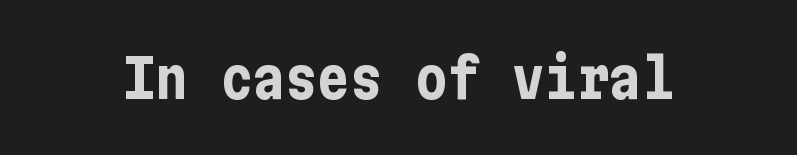
{"serif": "no", "italic": "no", "bold": "yes", "weight": "bold", "width": "condensed", "stroke_contrast": "low", "x_height": "medium", "underline": "no", "letter_spacing": "normal", "letter_spacing_em": 0.0, "glyph_px": 54}
